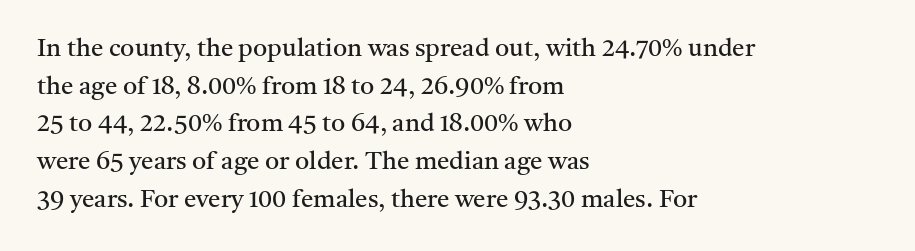
{"italic": "no", "bold": "no", "underline": "no", "align": "left", "line_spacing": "normal", "line_spacing_ratio": 1.51, "letter_spacing": "normal", "letter_spacing_em": 0.0, "glyph_px": 25}
